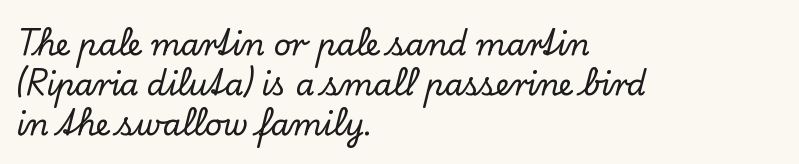
You could not count columns in this text — the font is proportionally spaced. The vertical gap from one line to the next is medium. The tracking reads as untouched default to a designer's eye. Yep, those are serifs on the letters.
